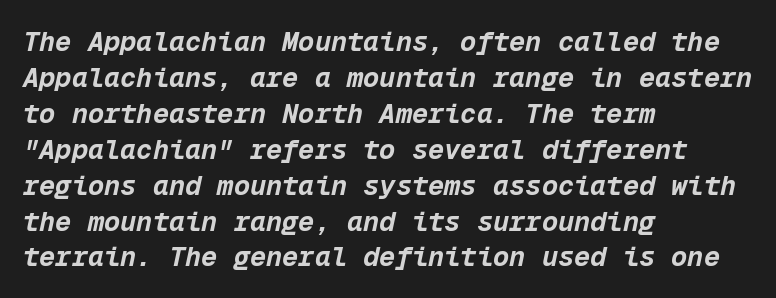
Q: Is the text bold? A: Yes.
Q: Is the text italic (slanted)? A: Yes, it leans right by about 12 degrees.
Q: Is the text underlined? A: No.
Q: How is the paragraph aligned? A: Left-aligned.
Q: Is the spacing between letters normal or unusually wide? A: Normal.
Q: Is the spacing between lines tight, normal or loose? A: Normal.
